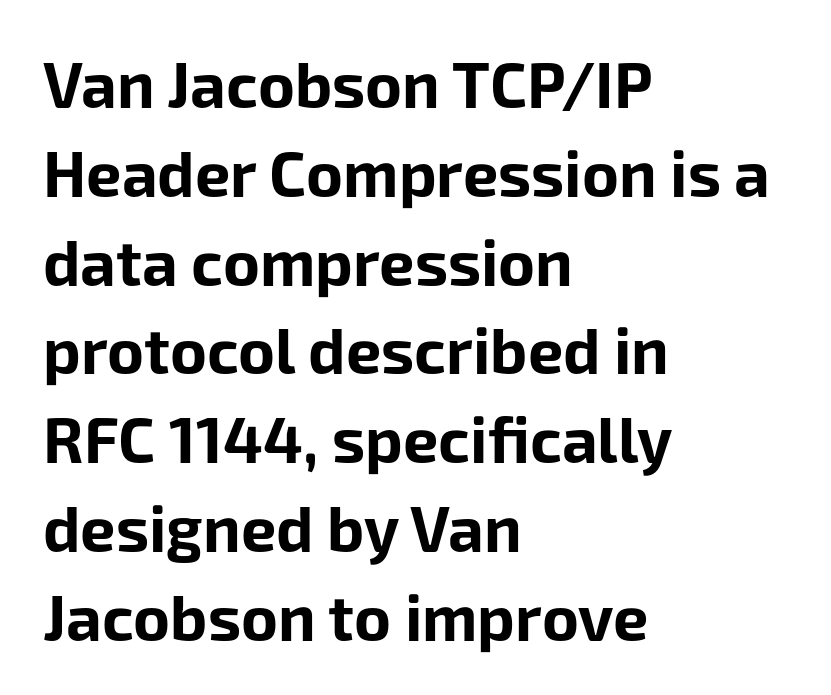
If you drew a line through each stem, it would be perfectly vertical. Layout note: lines flush left. Look at the tracking — it's just the regular setting, nothing added. Here the designer chose a conventional face with non-uniform glyph widths.
